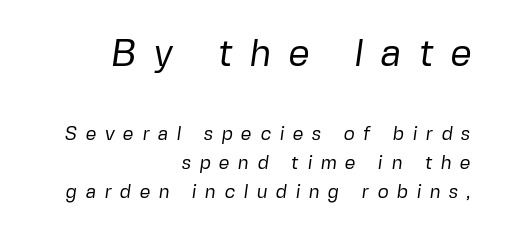
{"serif": "no", "bold": "no", "weight": "regular", "width": "normal", "stroke_contrast": "low", "x_height": "medium", "monospaced": "no", "underline": "no", "align": "right", "line_spacing": "normal", "line_spacing_ratio": 1.52, "letter_spacing": "wide", "letter_spacing_em": 0.44, "larger_block": "first", "size_ratio": 2.0, "glyph_px": 38}
